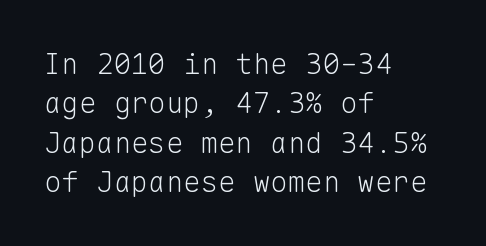
Heft: none added — not bold. The paragraph shown leans on its left margin. Every character sits straight up, as roman type does. The space between consecutive lines is moderate.
